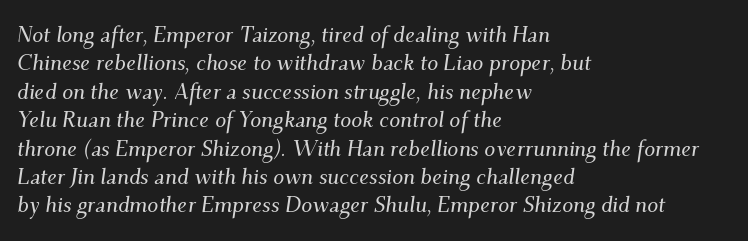
Q: Is the text italic (slanted)? A: Yes, it leans right by about 9 degrees.
Q: Is the text underlined? A: No.
Q: How is the paragraph aligned? A: Left-aligned.
Q: Is the spacing between letters normal or unusually wide? A: Normal.
Q: Is the spacing between lines tight, normal or loose? A: Normal.
